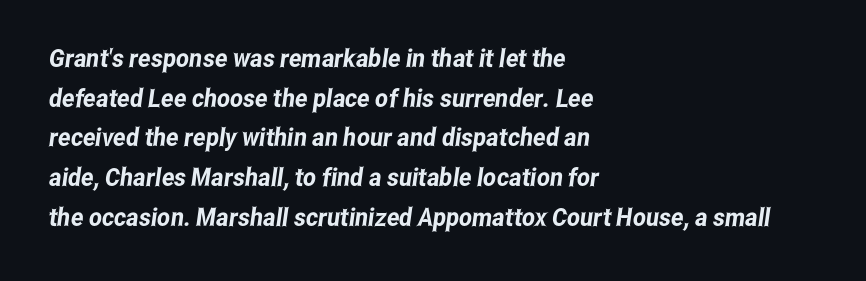
Q: Is the text underlined? A: No.
Q: How is the paragraph aligned? A: Left-aligned.
Q: Is the spacing between letters normal or unusually wide? A: Normal.
Q: Is the spacing between lines tight, normal or loose? A: Normal.
